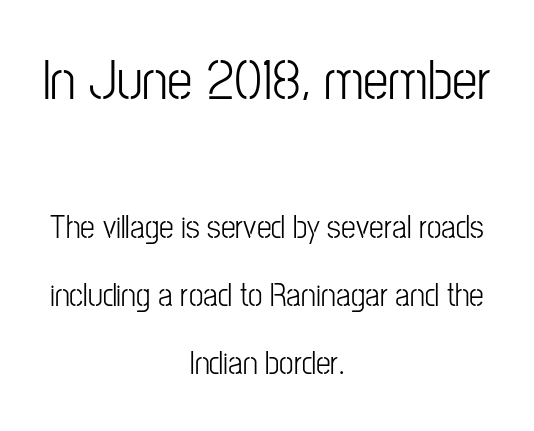
{"serif": "no", "italic": "no", "width": "condensed", "stroke_contrast": "low", "x_height": "medium", "monospaced": "no", "underline": "no", "align": "center", "line_spacing": "loose", "line_spacing_ratio": 2.07, "letter_spacing": "normal", "letter_spacing_em": 0.0, "larger_block": "first", "size_ratio": 1.73, "glyph_px": 57}
